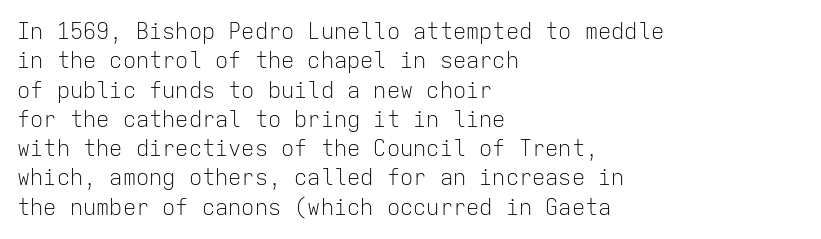
The image shows 22 px text type, upright; set left-aligned, normal line spacing (1.33x), normal letter spacing, not underlined.
